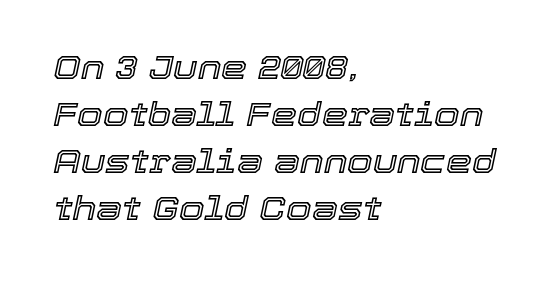
Is the block centered? No — it sits flush against the left margin. The rows are spaced the way most documents space them. Do the characters align in a grid? No, the font is proportional. The text carries the slant typical of an italic or oblique font. No extra tracking has been applied to these lines.
